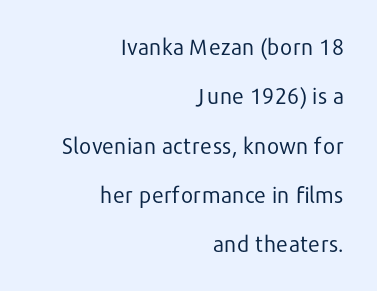
The image shows 22 px text type, upright; set right-aligned, loose line spacing (2.24x), normal letter spacing, not underlined.
